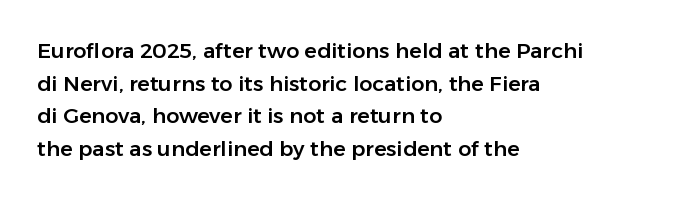
The image shows 21 px text type, upright; set left-aligned, normal line spacing (1.55x), normal letter spacing, not underlined.
